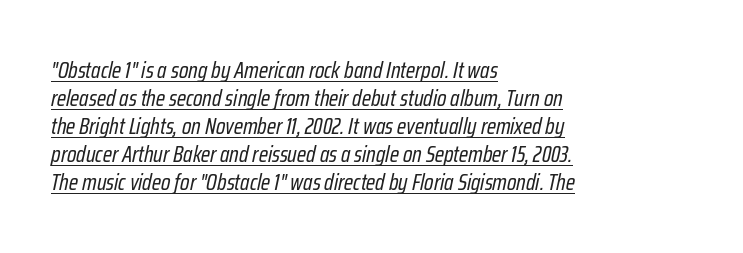
The image shows 23 px text type, italic (leaning right); set left-aligned, line spacing 1.22x, normal letter spacing, underlined.
